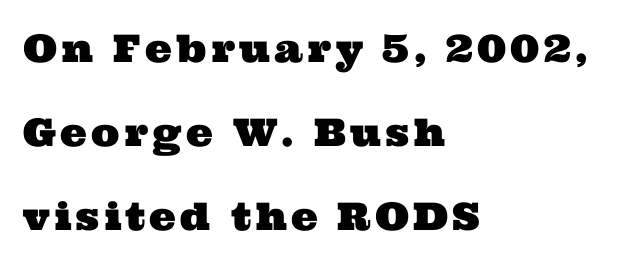
These lines are rendered in a variable-pitch font. The rendering shows small feet on the letterforms — a serif design. The leading is generous, giving the passage an open texture. Descender tails drop into unmarked territory. Visually the block forms a straight wall on the left and a jagged coastline on the right.
